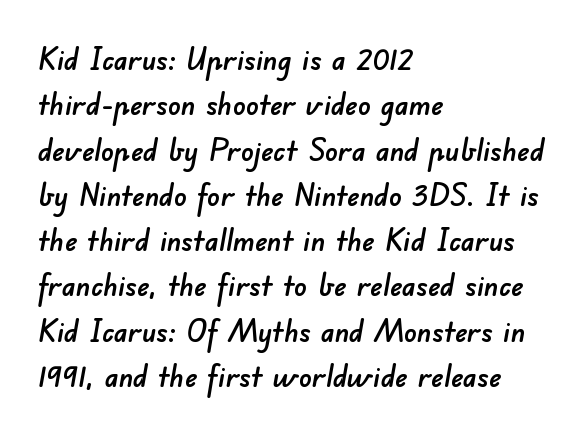
{"serif": "no", "width": "normal", "stroke_contrast": "low", "x_height": "small", "monospaced": "no", "underline": "no", "align": "left", "line_spacing": "normal", "line_spacing_ratio": 1.46, "letter_spacing": "normal", "letter_spacing_em": 0.0, "glyph_px": 31}
